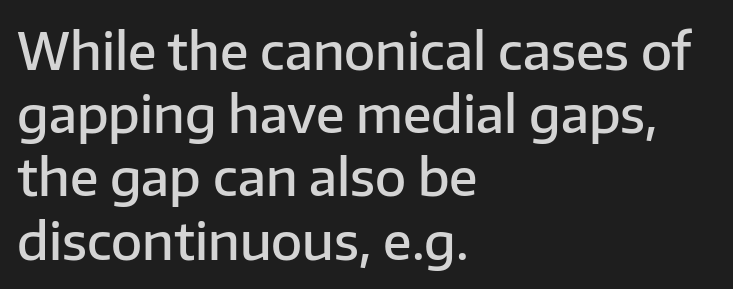
The image shows 51 px semibold sans-serif type, upright; set left-aligned, line spacing 1.24x, normal letter spacing, not underlined; low stroke contrast and a medium x-height.
